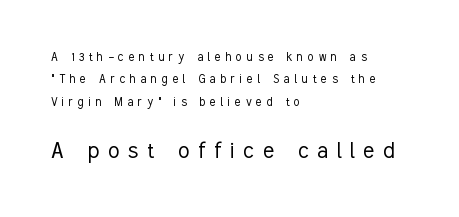
{"italic": "no", "bold": "no", "underline": "no", "align": "left", "line_spacing": "normal", "line_spacing_ratio": 1.59, "letter_spacing": "wide", "letter_spacing_em": 0.33, "larger_block": "second", "size_ratio": 1.86, "glyph_px": 26}
